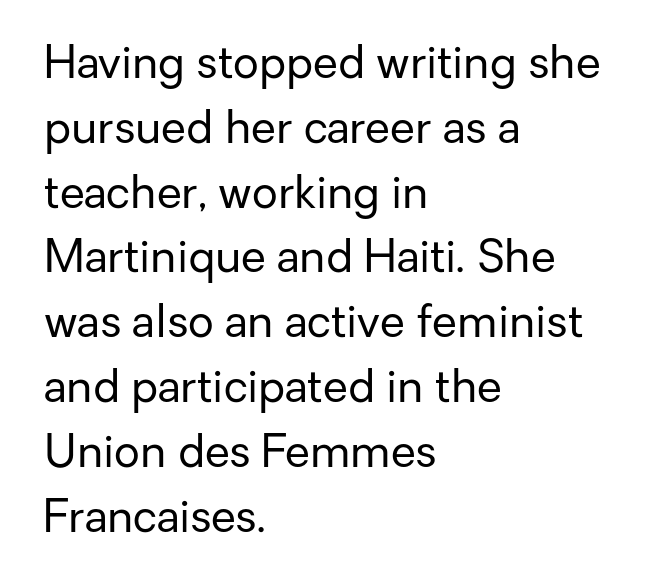
{"serif": "no", "italic": "no", "bold": "no", "weight": "regular", "width": "normal", "stroke_contrast": "low", "x_height": "medium", "monospaced": "no", "underline": "no", "align": "left", "line_spacing": "normal", "line_spacing_ratio": 1.44, "letter_spacing": "normal", "letter_spacing_em": 0.0, "glyph_px": 45}
